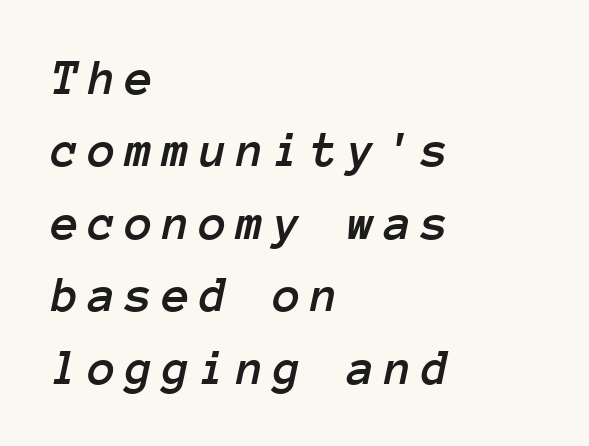
The image shows 51 px text type, italic (leaning right), monospaced; set left-aligned, normal line spacing (1.42x), not underlined; low stroke contrast and a medium x-height.
